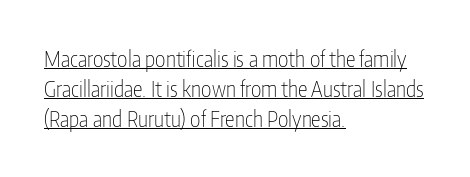
Stroke thickness stays within the range of a standard reading face or lighter. Words appear dense and cohesive because spacing is normal. Every word sits above its own underline. Normally led — the rows are evenly, conventionally spaced. The rendering anchors every line to the left-hand side.
